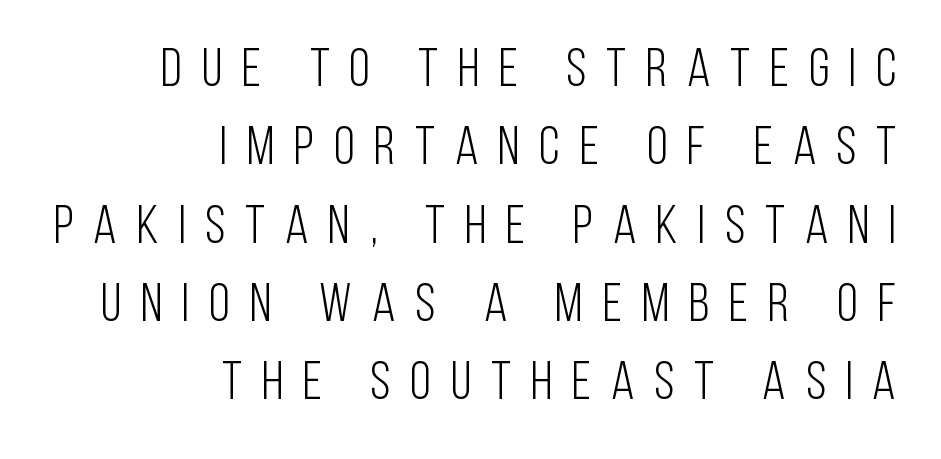
{"serif": "no", "italic": "no", "bold": "no", "weight": "light", "width": "condensed", "stroke_contrast": "low", "x_height": "large", "monospaced": "no", "underline": "no", "align": "right", "line_spacing": "normal", "line_spacing_ratio": 1.45, "letter_spacing": "wide", "letter_spacing_em": 0.37, "glyph_px": 54}
